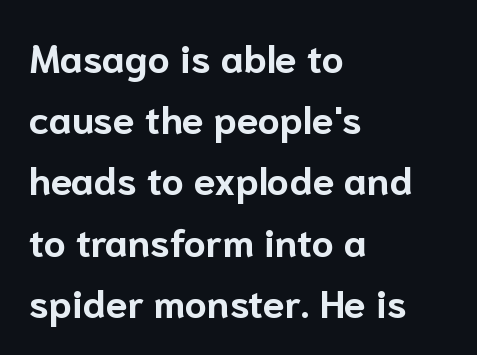
Q: Is the text bold? A: Yes.
Q: Is the text italic (slanted)? A: No, it is upright.
Q: Is the typeface a serif or a sans-serif typeface? A: Sans-serif.
Q: Is the text underlined? A: No.
Q: How is the paragraph aligned? A: Left-aligned.
Q: Is the spacing between letters normal or unusually wide? A: Normal.
Q: Is the spacing between lines tight, normal or loose? A: Normal.
Q: Width (condensed, normal, or wide)? A: Normal.
Q: Stroke contrast? A: Low.
Q: x-height? A: Medium.
Q: Monospaced? A: No.
